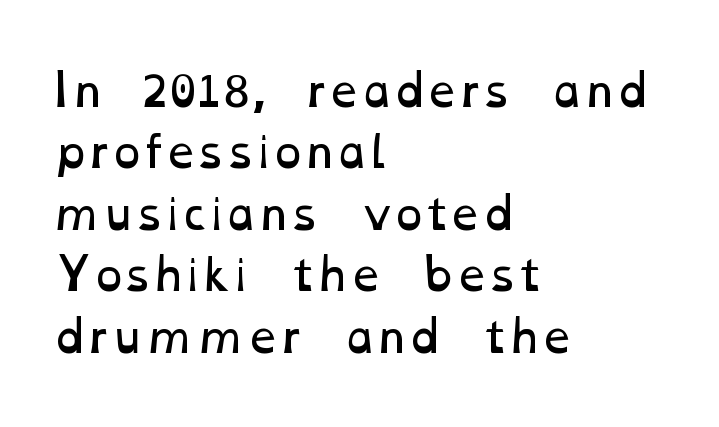
Q: Is the text bold? A: No.
Q: Is the text underlined? A: No.
Q: How is the paragraph aligned? A: Left-aligned.
Q: Is the spacing between letters normal or unusually wide? A: Normal.
Q: Is the spacing between lines tight, normal or loose? A: Normal.
Q: Width (condensed, normal, or wide)? A: Wide.
Q: Stroke contrast? A: Low.
Q: x-height? A: Medium.
Q: Monospaced? A: No.
